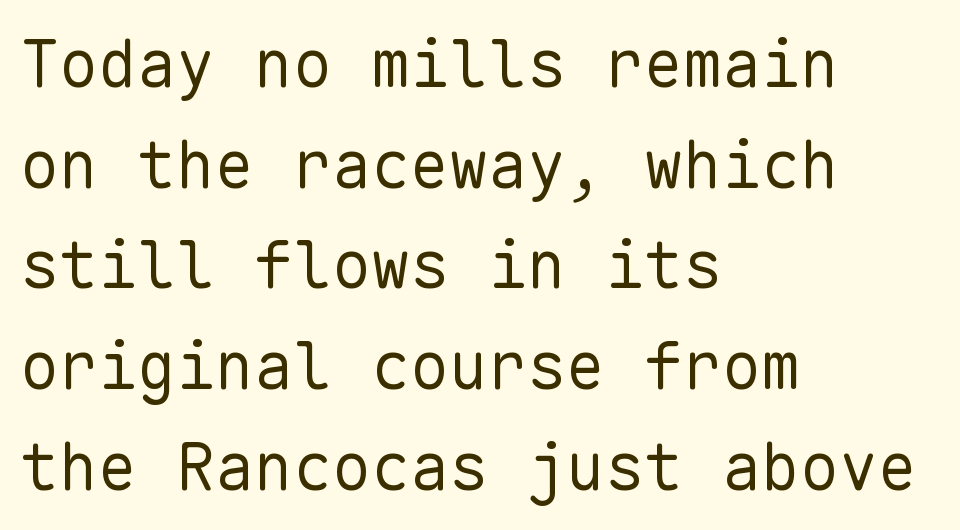
Caption: face not bold, strokes unweighted. Think of a typewriter: that constant character pitch is what you see here. Observe the ordinary spacing: letters are neighbours, not strangers. A typesetter would call this leading conventional body-copy spacing. If you drew a ruler down the left edge, every line would touch it. Glance below the letters and you will spot only blank space.
